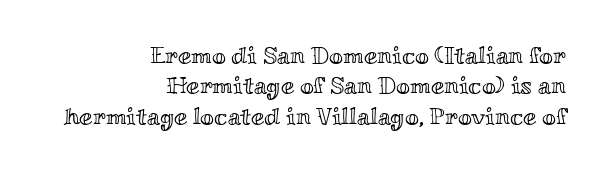
Q: Is the text italic (slanted)? A: No, it is upright.
Q: Is the text underlined? A: No.
Q: How is the paragraph aligned? A: Right-aligned.
Q: Is the spacing between letters normal or unusually wide? A: Normal.
Q: Is the spacing between lines tight, normal or loose? A: Normal.
